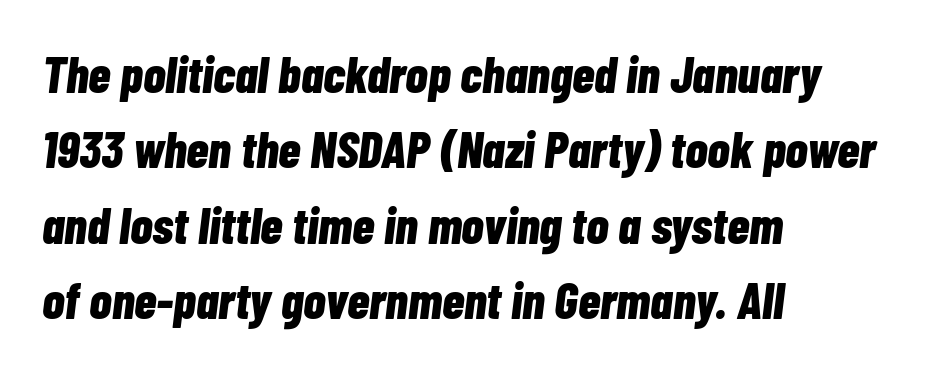
Q: Is the text bold? A: Yes.
Q: Is the text italic (slanted)? A: Yes, it leans right by about 7 degrees.
Q: Is the text underlined? A: No.
Q: How is the paragraph aligned? A: Left-aligned.
Q: Is the spacing between letters normal or unusually wide? A: Normal.
Q: Is the spacing between lines tight, normal or loose? A: Normal.
Q: Width (condensed, normal, or wide)? A: Condensed.
Q: Stroke contrast? A: Low.
Q: x-height? A: Medium.
Q: Monospaced? A: No.
